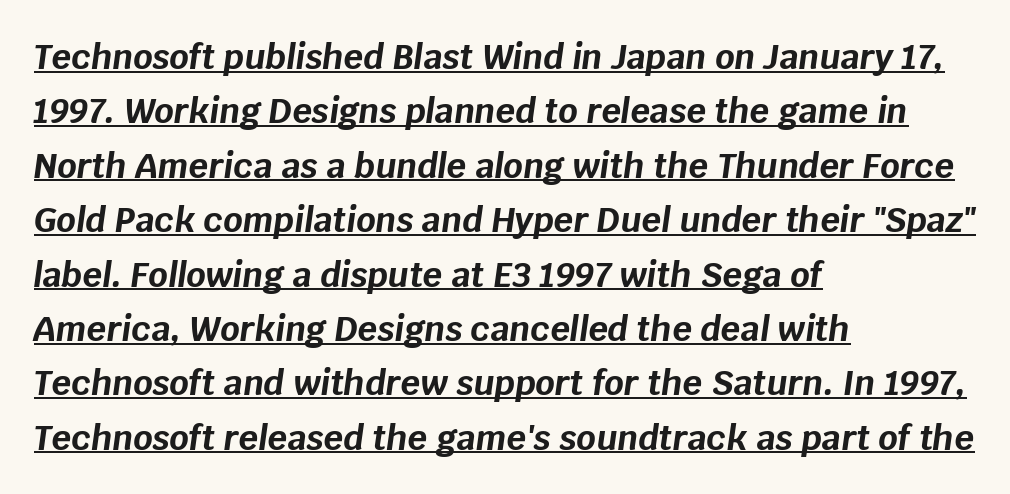
The image shows 34 px bold type, italic (leaning right); set left-aligned, normal line spacing (1.6x), normal letter spacing, underlined; low stroke contrast and a large x-height.
